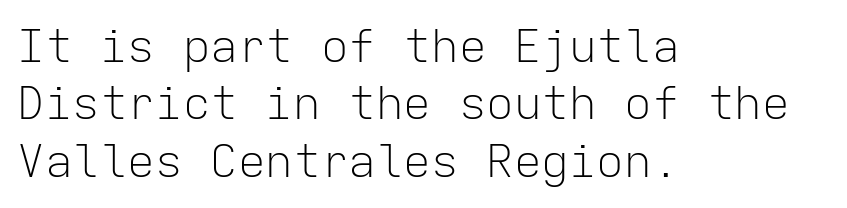
Caption: face not bold, strokes unweighted. Grotesque or geometric, the face here clearly has no serifs. Nothing unusual about the tracking: characters are spaced as the font intends. Any mark beneath the type? The region is blank. One glance says typical: line gaps are just what's usual.
